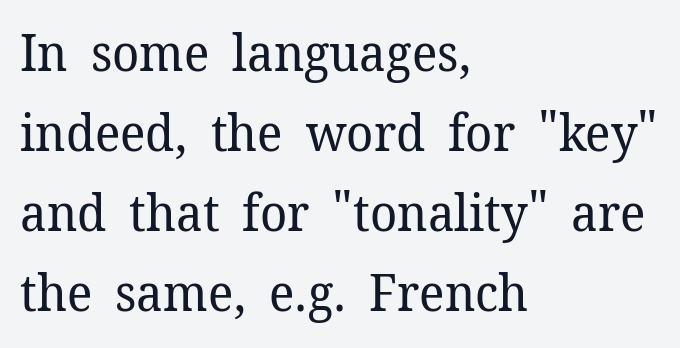
There is no visible air inserted between adjacent glyphs. The passage shown is typed in a proportional face where columns would drift. Weight: in the light-to-regular range. Upright lettering throughout. Old-style or modern, the face here clearly has serifs. The strip under each line holds only bare page.
